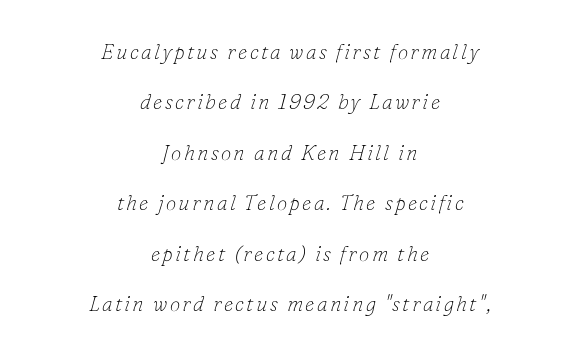
Q: Is the text bold? A: No.
Q: Is the text italic (slanted)? A: Yes, it leans right by about 16 degrees.
Q: Is the text underlined? A: No.
Q: How is the paragraph aligned? A: Centered.
Q: Is the spacing between lines tight, normal or loose? A: Loose.
